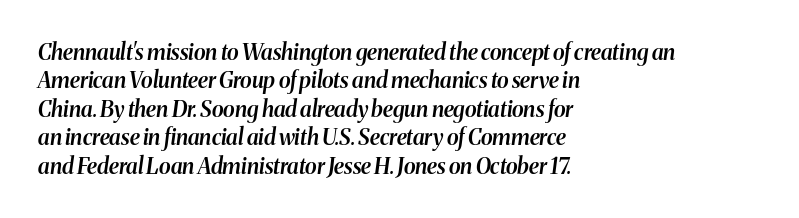
Descenders hang freely into open space. Each new line begins a customary step beneath the previous one. If you drew a line through each stem, it would be angled. In CSS terms this would be text-align: left. Strokes here are thickened, but only to semibold level.
